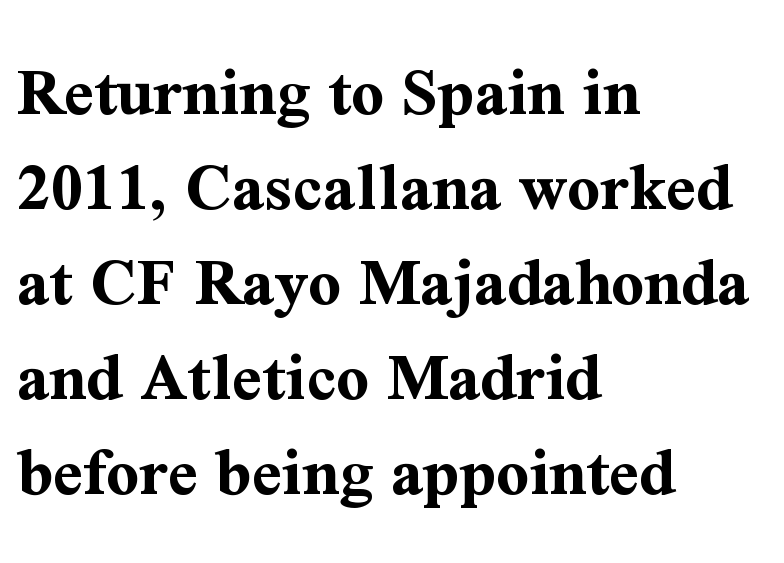
The image shows 72 px bold serif type, upright; set left-aligned, normal line spacing (1.32x), normal letter spacing, not underlined; medium stroke contrast and a medium x-height.
